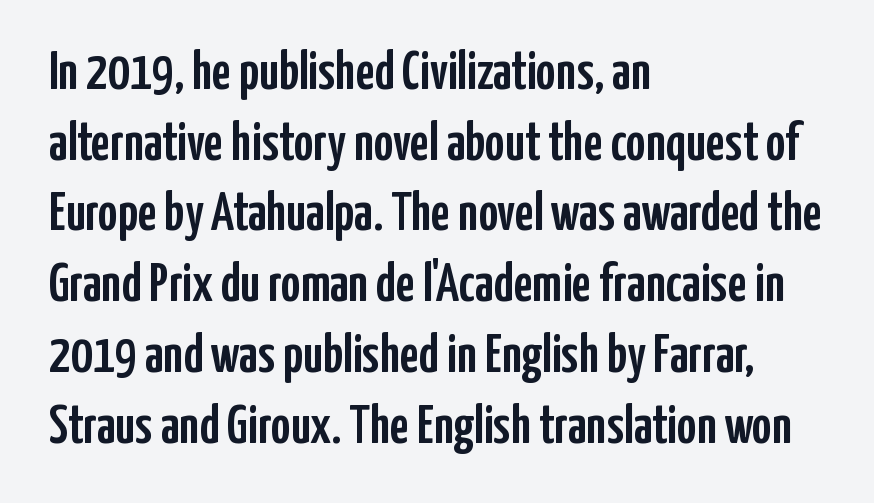
Q: Is the text italic (slanted)? A: No, it is upright.
Q: Is the typeface a serif or a sans-serif typeface? A: Sans-serif.
Q: Is the text underlined? A: No.
Q: How is the paragraph aligned? A: Left-aligned.
Q: Is the spacing between letters normal or unusually wide? A: Normal.
Q: Is the spacing between lines tight, normal or loose? A: Normal.
Q: Width (condensed, normal, or wide)? A: Condensed.
Q: Stroke contrast? A: Low.
Q: x-height? A: Medium.
Q: Monospaced? A: No.
